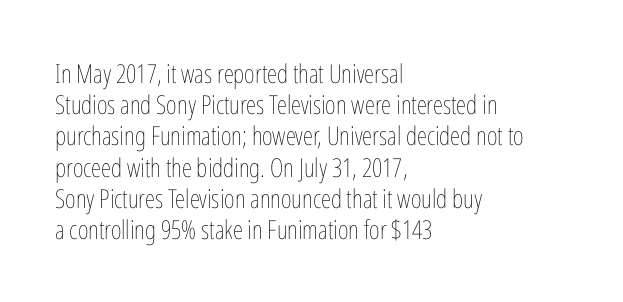
One-word summary of the alignment: left. In terms of letterspacing, this is plain default setting. The words here are not underlined. The characters are drawn with everyday or finer stroke widths. The letters stand straight up with perfectly vertical stems.
